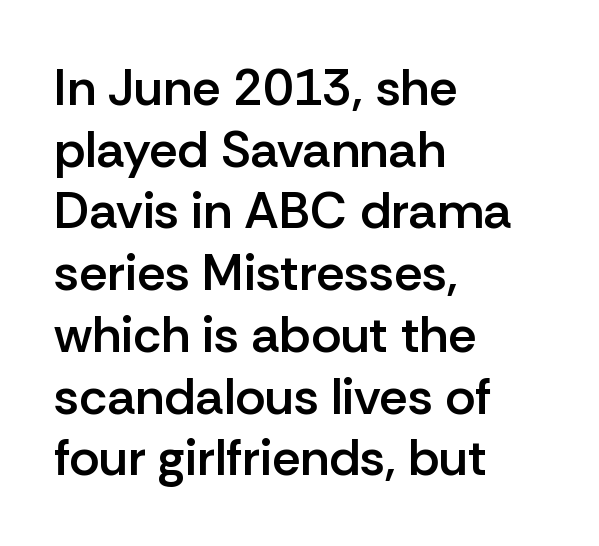
{"serif": "no", "italic": "no", "bold": "semi", "weight": "semibold", "width": "normal", "stroke_contrast": "low", "x_height": "medium", "monospaced": "no", "underline": "no", "align": "left", "line_spacing_ratio": 1.21, "letter_spacing": "normal", "letter_spacing_em": 0.0, "glyph_px": 51}
